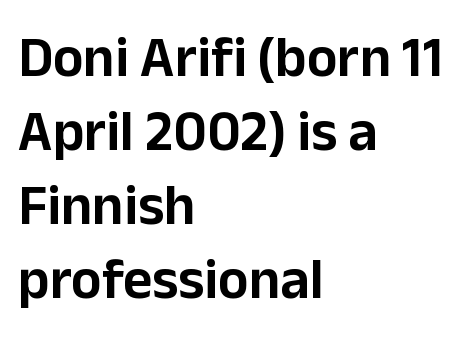
Q: Is the text italic (slanted)? A: No, it is upright.
Q: Is the typeface a serif or a sans-serif typeface? A: Sans-serif.
Q: Is the text underlined? A: No.
Q: How is the paragraph aligned? A: Left-aligned.
Q: Is the spacing between letters normal or unusually wide? A: Normal.
Q: Is the spacing between lines tight, normal or loose? A: Normal.
Q: Width (condensed, normal, or wide)? A: Normal.
Q: Stroke contrast? A: Low.
Q: x-height? A: Medium.
Q: Monospaced? A: No.
